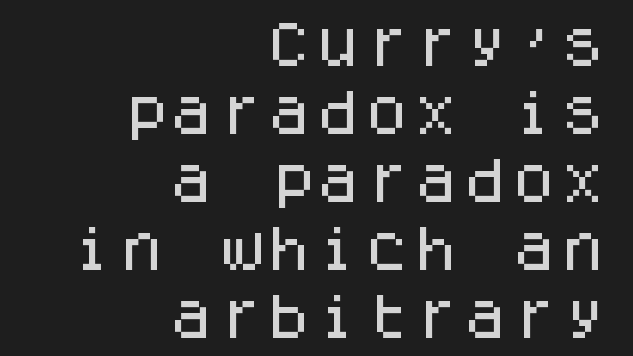
This sample uses plain, unmodified letter spacing. Posture: upright roman. Interline gaps are of average width in this sample. Line ends are locked; line starts wander. Each row of text sits above clean, open space. A typesetter would call this monospace, since all characters share one set width.
